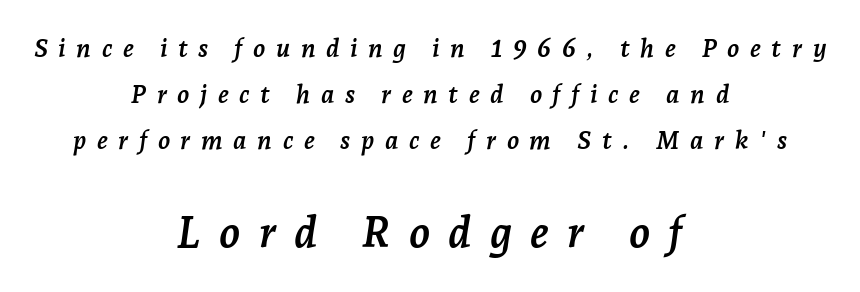
The later block is typeset at a bigger size than the earlier block. Look at the bottom of the vertical strokes: they flare into serifs here. These lines stack symmetrically, like a column narrowing and widening about its center. Quick note: underline off. Caption: bold face, heavy strokes.
